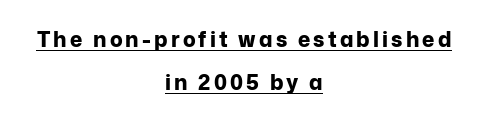
Glance below the letters and you will spot a drawn line. Visually the block forms a symmetrical silhouette, jagged on both flanks. Typesetter's note: full bold, strokes at maximum text heaviness. The passage shown stacks its lines with a broad gap. You can tell it's not italic because the verticals are truly vertical.
